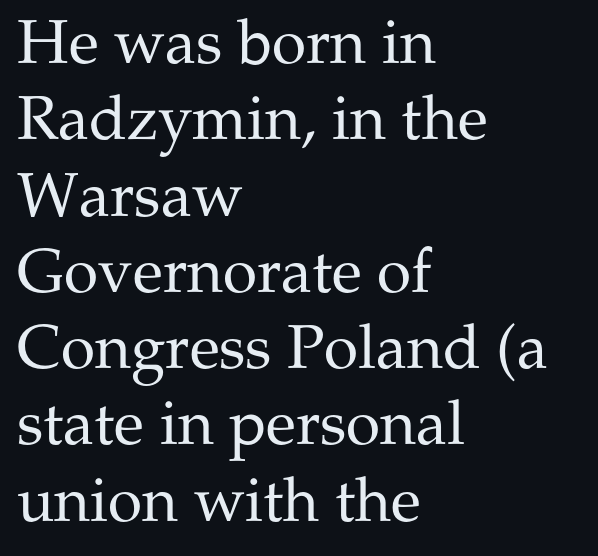
The typesetter chose a ragged-right arrangement here. Nobody drew a line under any word here. Honestly, the letter spacing is just normal — you wouldn't notice it. No chunkiness to these letters — they're not bold. Here the designer chose a conventional face with non-uniform glyph widths. Observe the serifs anchoring each vertical stroke in this sample.
